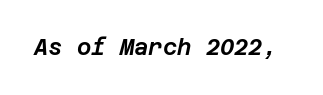
Q: Is the text italic (slanted)? A: Yes, it leans right by about 12 degrees.
Q: Is the text underlined? A: No.
Q: Is the spacing between letters normal or unusually wide? A: Normal.
